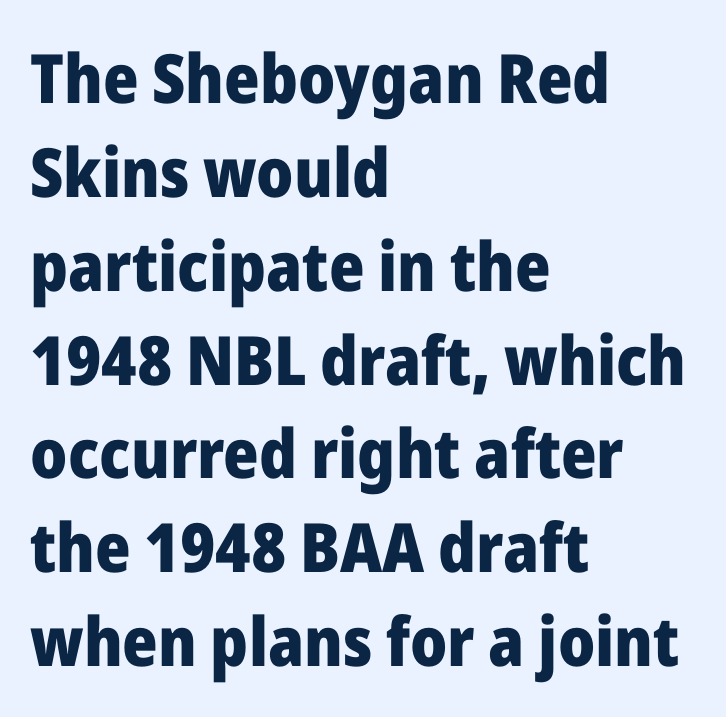
Q: Is the text bold? A: Yes.
Q: Is the text italic (slanted)? A: No, it is upright.
Q: Is the typeface a serif or a sans-serif typeface? A: Sans-serif.
Q: Is the text underlined? A: No.
Q: How is the paragraph aligned? A: Left-aligned.
Q: Is the spacing between letters normal or unusually wide? A: Normal.
Q: Is the spacing between lines tight, normal or loose? A: Normal.
Q: Width (condensed, normal, or wide)? A: Normal.
Q: Stroke contrast? A: Low.
Q: x-height? A: Medium.
Q: Monospaced? A: No.
